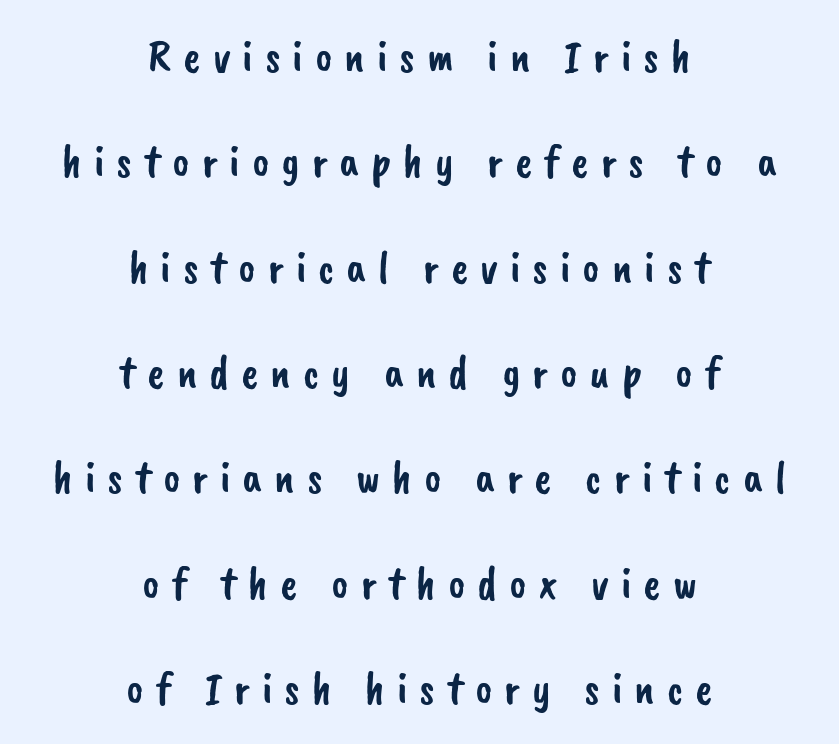
Q: Is the typeface a serif or a sans-serif typeface? A: Sans-serif.
Q: Is the text underlined? A: No.
Q: How is the paragraph aligned? A: Centered.
Q: Is the spacing between letters normal or unusually wide? A: Unusually wide.
Q: Is the spacing between lines tight, normal or loose? A: Loose.
Q: Width (condensed, normal, or wide)? A: Normal.
Q: Stroke contrast? A: Low.
Q: x-height? A: Small.
Q: Monospaced? A: No.
